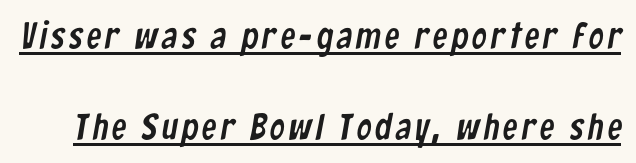
Q: Is the typeface a serif or a sans-serif typeface? A: Sans-serif.
Q: Is the text underlined? A: Yes.
Q: Is the spacing between lines tight, normal or loose? A: Loose.
Q: Width (condensed, normal, or wide)? A: Condensed.
Q: Stroke contrast? A: Low.
Q: x-height? A: Medium.
Q: Monospaced? A: No.
